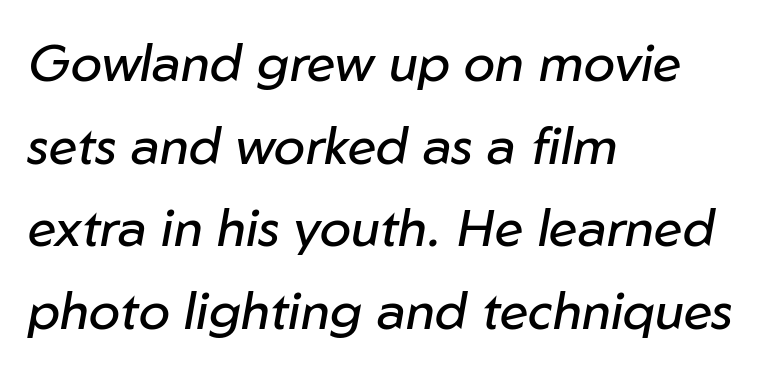
Students, observe: this is what conventionally led text looks like. The glyphs are unaccompanied by any horizontal stroke below them. Visually the block forms a straight wall on the left and a jagged coastline on the right. This sample uses plain, unmodified letter spacing.
